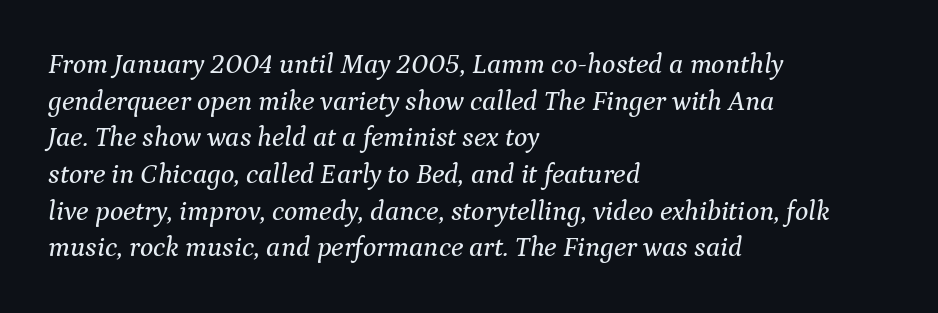
{"serif": "yes", "italic": "yes", "lean": "right", "slant_degrees": 9, "width": "normal", "stroke_contrast": "medium", "x_height": "medium", "monospaced": "no", "underline": "no", "align": "left", "line_spacing": "normal", "line_spacing_ratio": 1.31, "letter_spacing": "normal", "letter_spacing_em": 0.0, "glyph_px": 28}
